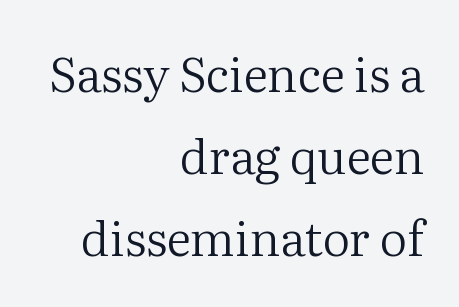
Q: Is the text bold? A: No.
Q: Is the text italic (slanted)? A: No, it is upright.
Q: Is the typeface a serif or a sans-serif typeface? A: Serif.
Q: Is the text underlined? A: No.
Q: How is the paragraph aligned? A: Right-aligned.
Q: Is the spacing between letters normal or unusually wide? A: Normal.
Q: Width (condensed, normal, or wide)? A: Normal.
Q: Stroke contrast? A: Medium.
Q: x-height? A: Medium.
Q: Monospaced? A: No.
